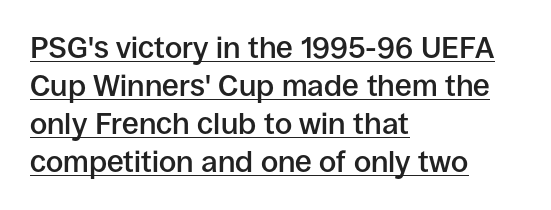
The image shows 30 px semibold sans-serif type, upright; set left-aligned, normal line spacing (1.27x), normal letter spacing, underlined; low stroke contrast and a large x-height.
